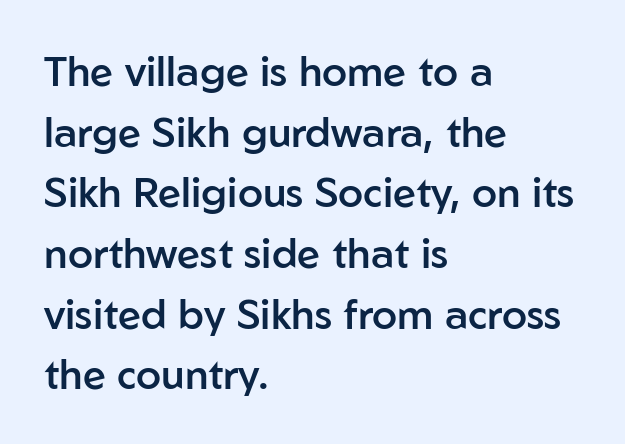
The image shows 41 px semibold sans-serif type, upright; set left-aligned, normal line spacing (1.48x), normal letter spacing, not underlined; low stroke contrast and a medium x-height.
